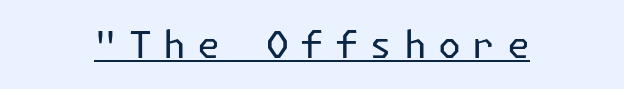
These characters rest on top of a visible drawn line. Words appear elongated and porous because spacing is wide. A typesetter would label this face a sans. Weight: not bold — regular or lighter. The specimen reads as upright at a glance.
